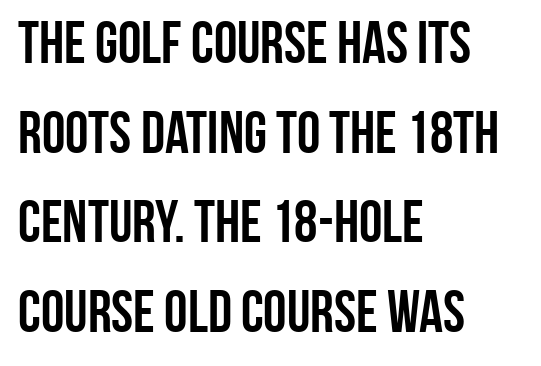
Q: Is the text bold? A: Yes.
Q: Is the text italic (slanted)? A: No, it is upright.
Q: Is the typeface a serif or a sans-serif typeface? A: Sans-serif.
Q: Is the text underlined? A: No.
Q: How is the paragraph aligned? A: Left-aligned.
Q: Is the spacing between letters normal or unusually wide? A: Normal.
Q: Is the spacing between lines tight, normal or loose? A: Normal.
Q: Width (condensed, normal, or wide)? A: Condensed.
Q: Stroke contrast? A: Low.
Q: x-height? A: Large.
Q: Monospaced? A: No.
